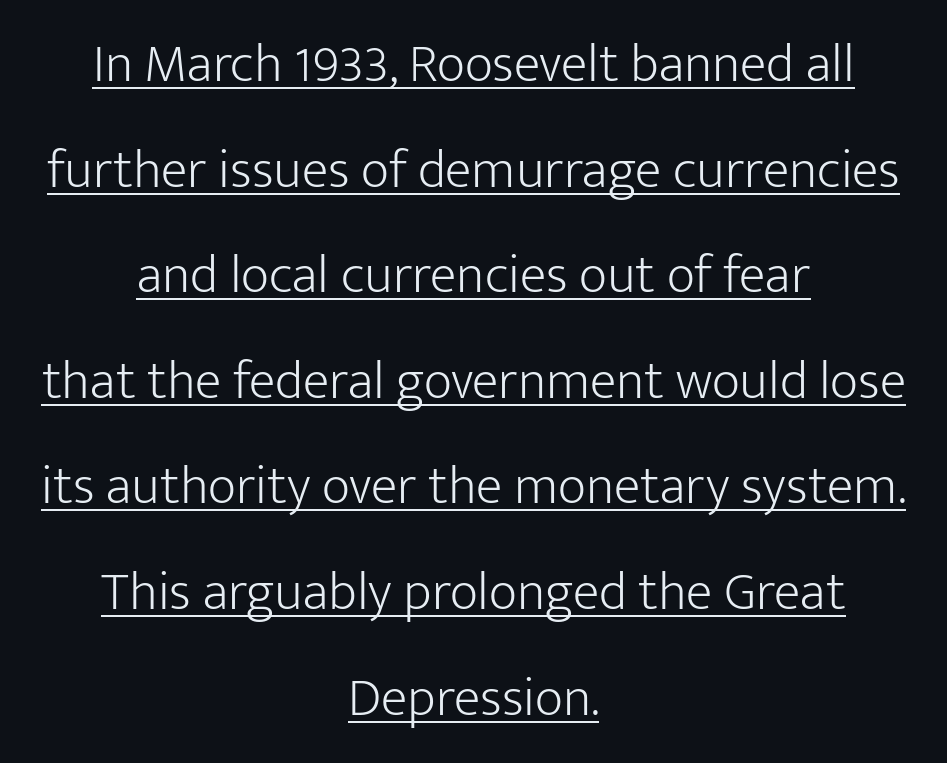
Horizontal bands of white between lines are thick stripes. Note the varied advance widths — an 'i' is clearly narrower than an 'm'. Quick note: underline on. Letter spacing: default. Characters remain perfectly vertical along every line. Nope, no serifs anywhere on these letters.
